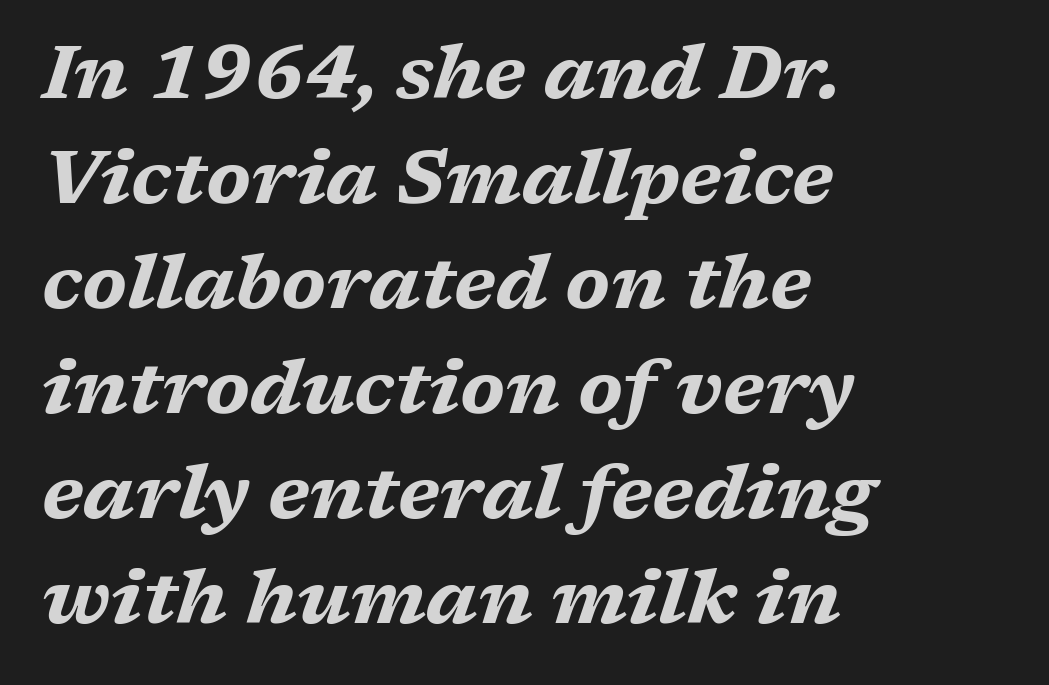
Q: Is the text bold? A: Yes.
Q: Is the text italic (slanted)? A: Yes, it leans right by about 17 degrees.
Q: Is the text underlined? A: No.
Q: How is the paragraph aligned? A: Left-aligned.
Q: Is the spacing between letters normal or unusually wide? A: Normal.
Q: Is the spacing between lines tight, normal or loose? A: Normal.
Q: Width (condensed, normal, or wide)? A: Wide.
Q: Stroke contrast? A: Medium.
Q: x-height? A: Medium.
Q: Monospaced? A: No.
